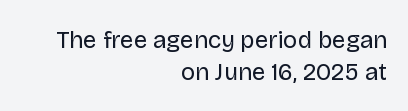
{"italic": "no", "bold": "no", "underline": "no", "align": "right", "line_spacing": "normal", "line_spacing_ratio": 1.34, "letter_spacing": "normal", "letter_spacing_em": 0.0, "glyph_px": 24}
